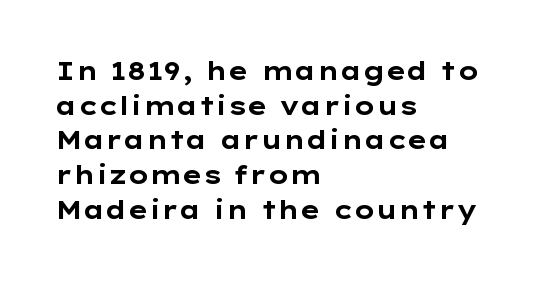
The image shows 25 px bold type, upright; set left-aligned, normal line spacing (1.39x), normal letter spacing, not underlined.
